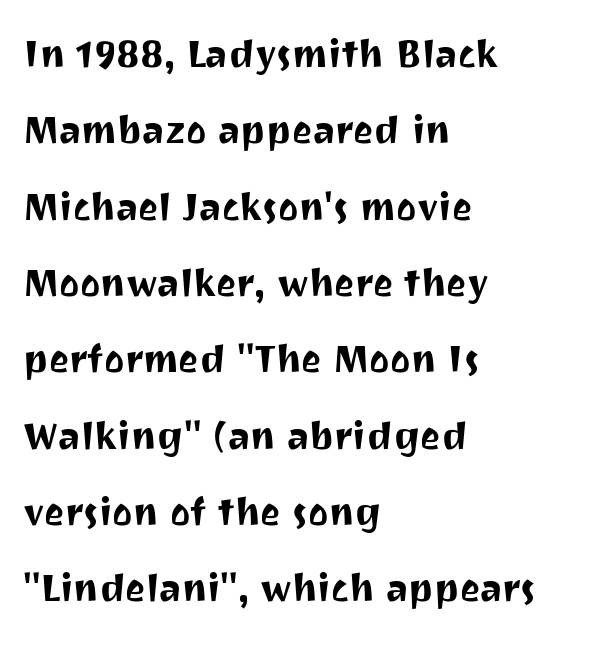
Summary of vertical rhythm: regular, with standard interline spacing. Unlike a traditional serif, this face leaves its strokes unadorned. Tall strokes in this sample are plumb rather than angled. All the whitespace from short lines collects on the right.
